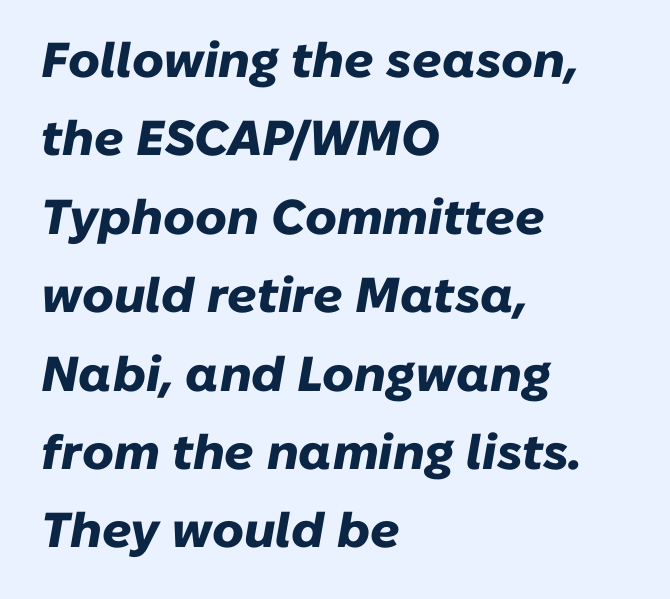
The image shows 49 px heavy type, italic (leaning right); set left-aligned, normal line spacing (1.6x), normal letter spacing, not underlined; low stroke contrast and a medium x-height.
